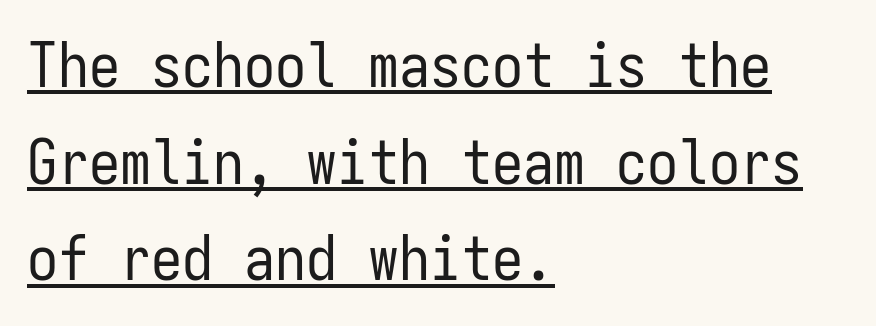
The passage shown is typeset with a sans-serif family. Notice how the stems are strictly vertical — no italics here. These lines are set flush left with a ragged right edge. This block has exactly the height ordinary leading produces. Letters have the restrained weight of plain body copy at most.
